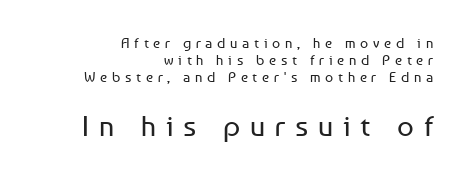
Q: Is the text bold? A: No.
Q: Is the text italic (slanted)? A: No, it is upright.
Q: Is the typeface a serif or a sans-serif typeface? A: Sans-serif.
Q: Is the text underlined? A: No.
Q: How is the paragraph aligned? A: Right-aligned.
Q: Is the spacing between letters normal or unusually wide? A: Unusually wide.
Q: Which block of text is set in a larger size, the first (top) or the second (bottom)? A: The second (bottom) one.
Q: Width (condensed, normal, or wide)? A: Normal.
Q: Stroke contrast? A: Low.
Q: x-height? A: Medium.
Q: Monospaced? A: No.
